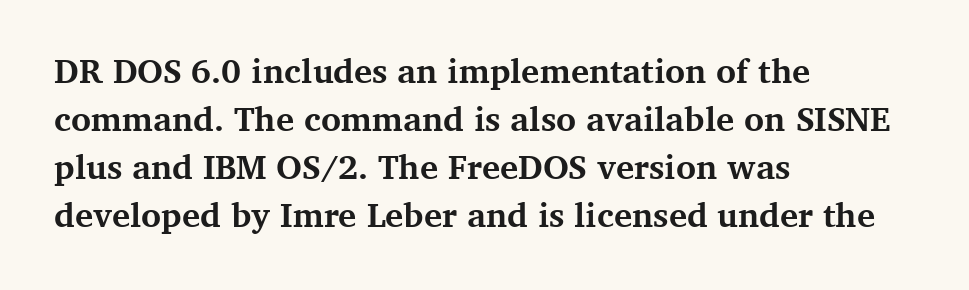
Q: Is the text bold? A: Yes.
Q: Is the text italic (slanted)? A: No, it is upright.
Q: Is the typeface a serif or a sans-serif typeface? A: Serif.
Q: Is the text underlined? A: No.
Q: How is the paragraph aligned? A: Left-aligned.
Q: Is the spacing between letters normal or unusually wide? A: Normal.
Q: Is the spacing between lines tight, normal or loose? A: Normal.
Q: Width (condensed, normal, or wide)? A: Normal.
Q: Stroke contrast? A: Medium.
Q: x-height? A: Medium.
Q: Monospaced? A: No.
